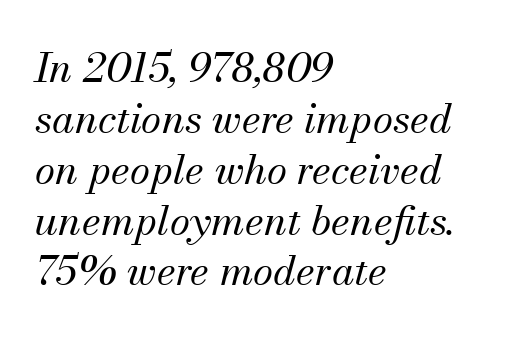
Q: Is the text bold? A: No.
Q: Is the text italic (slanted)? A: Yes, it leans right by about 13 degrees.
Q: Is the typeface a serif or a sans-serif typeface? A: Serif.
Q: Is the text underlined? A: No.
Q: How is the paragraph aligned? A: Left-aligned.
Q: Is the spacing between letters normal or unusually wide? A: Normal.
Q: Width (condensed, normal, or wide)? A: Normal.
Q: Stroke contrast? A: Medium.
Q: x-height? A: Small.
Q: Monospaced? A: No.
